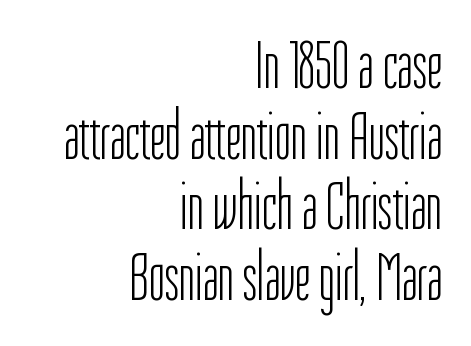
Proportional: the letters do not fall into vertical columns. Layout note: lines flush right. You could barely slide anything between these rows. A clean baseline with only descenders dipping below it. Tracking here is standard; glyphs follow each other at the usual distance. Bold? No — there's no thickening of the strokes.
